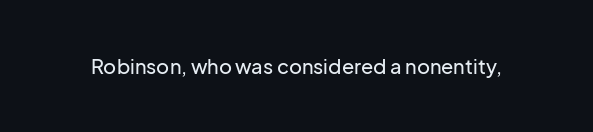
The image shows 20 px text type, upright; set normal letter spacing, not underlined.
